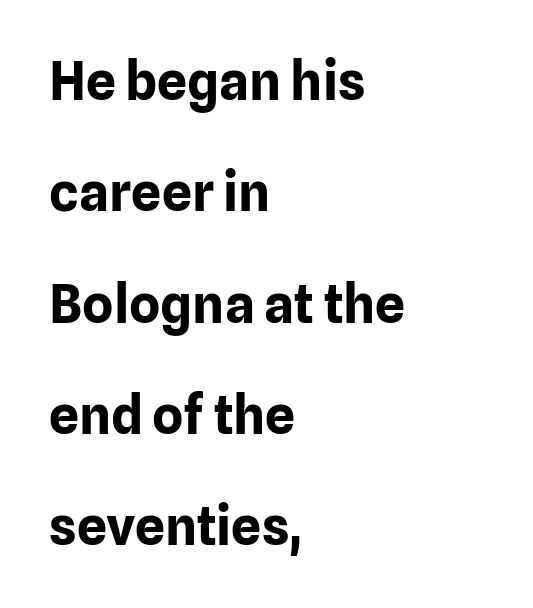
The image shows 53 px bold sans-serif type, upright; set left-aligned, loose line spacing (2.1x), normal letter spacing, not underlined; low stroke contrast and a medium x-height.
